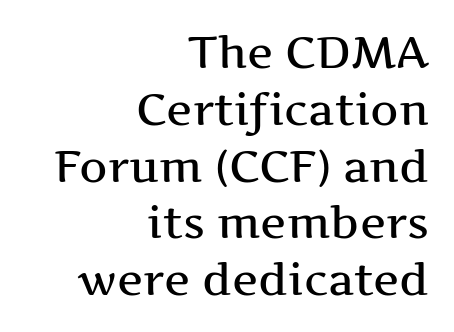
The image shows 44 px wide serif type, upright; set right-aligned, normal line spacing (1.29x), normal letter spacing, not underlined; medium stroke contrast and a medium x-height.
